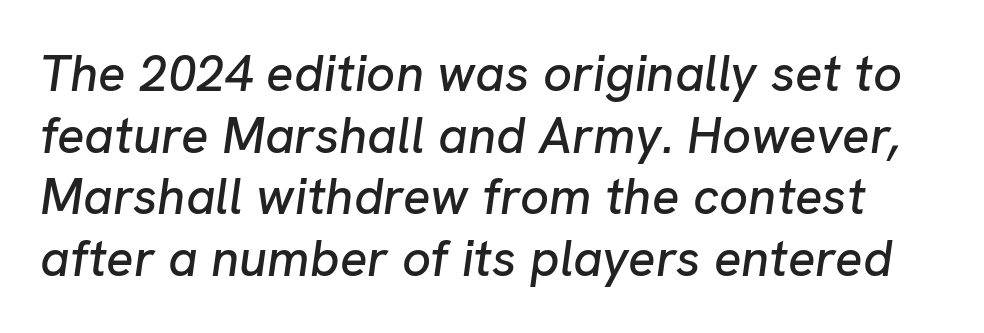
The image shows 51 px text type, italic (leaning right); set line spacing 1.21x, normal letter spacing, not underlined; low stroke contrast and a medium x-height.
